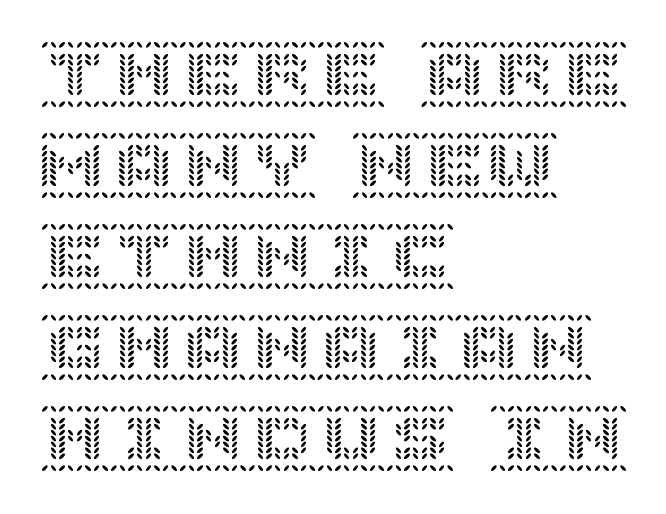
Q: Is the text italic (slanted)? A: No, it is upright.
Q: Is the text underlined? A: No.
Q: How is the paragraph aligned? A: Left-aligned.
Q: Is the spacing between letters normal or unusually wide? A: Normal.
Q: Is the spacing between lines tight, normal or loose? A: Normal.
Q: Width (condensed, normal, or wide)? A: Normal.
Q: x-height? A: Large.
